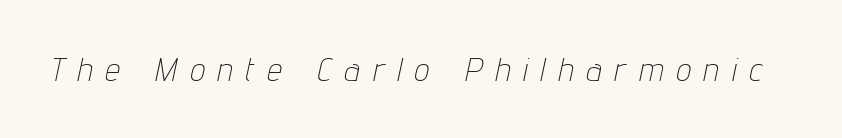
The image shows 33 px thin, condensed type, italic (leaning right); set unusually wide letter spacing (+0.41 em), not underlined; low stroke contrast and a medium x-height.
